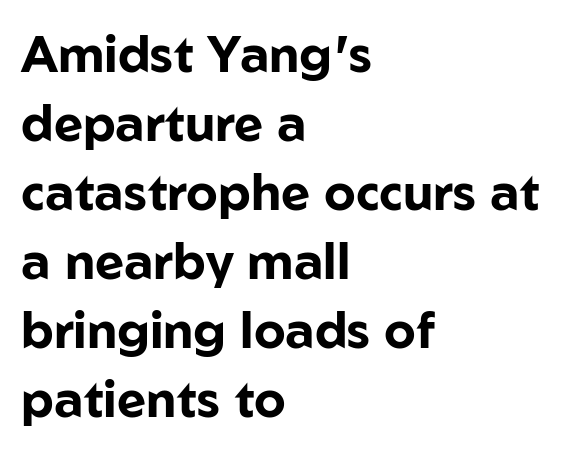
{"serif": "no", "italic": "no", "bold": "yes", "weight": "bold", "width": "normal", "stroke_contrast": "low", "x_height": "medium", "monospaced": "no", "underline": "no", "align": "left", "line_spacing": "normal", "line_spacing_ratio": 1.38, "letter_spacing": "normal", "letter_spacing_em": 0.0, "glyph_px": 50}
